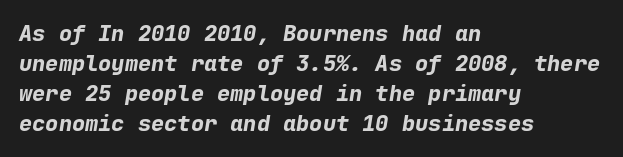
{"italic": "yes", "lean": "right", "slant_degrees": 9, "bold": "yes", "underline": "no", "align": "left", "line_spacing": "normal", "line_spacing_ratio": 1.37, "letter_spacing": "normal", "letter_spacing_em": 0.0, "glyph_px": 22}
